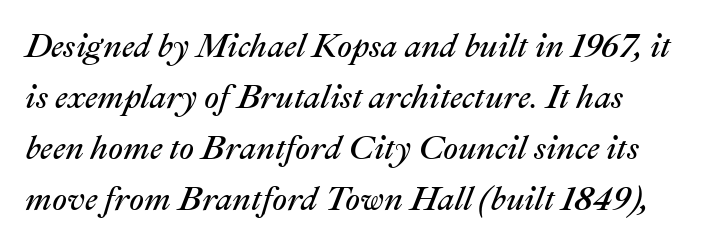
Q: Is the text bold? A: No.
Q: Is the text italic (slanted)? A: Yes, it leans right by about 22 degrees.
Q: Is the text underlined? A: No.
Q: Is the spacing between letters normal or unusually wide? A: Normal.
Q: Is the spacing between lines tight, normal or loose? A: Normal.
Q: Width (condensed, normal, or wide)? A: Normal.
Q: Stroke contrast? A: Medium.
Q: x-height? A: Medium.
Q: Monospaced? A: No.
